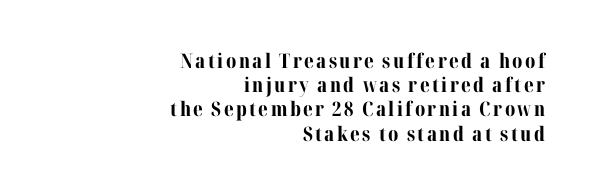
The image shows 20 px bold type, upright; set right-aligned, line spacing 1.21x, not underlined.
